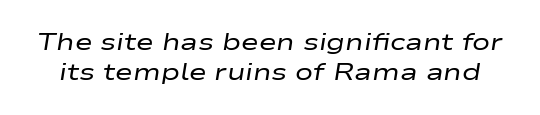
The image shows 24 px text type, italic (leaning right); set normal line spacing (1.27x), normal letter spacing, not underlined.
